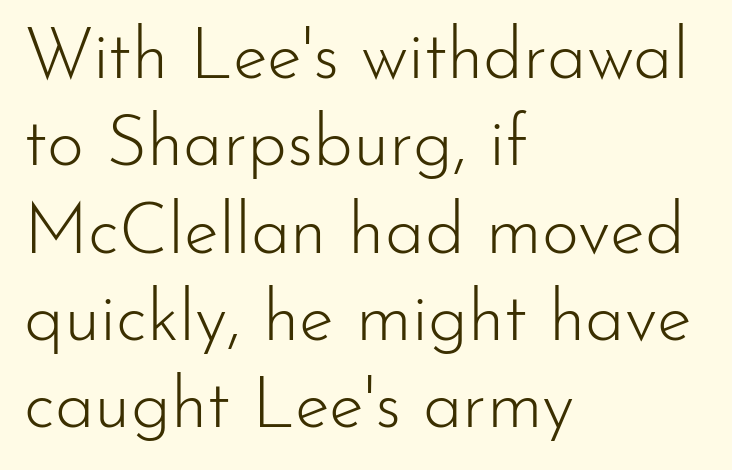
Q: Is the text bold? A: No.
Q: Is the text italic (slanted)? A: No, it is upright.
Q: Is the typeface a serif or a sans-serif typeface? A: Sans-serif.
Q: Is the text underlined? A: No.
Q: How is the paragraph aligned? A: Left-aligned.
Q: Is the spacing between letters normal or unusually wide? A: Normal.
Q: Width (condensed, normal, or wide)? A: Normal.
Q: Stroke contrast? A: Low.
Q: x-height? A: Small.
Q: Monospaced? A: No.
